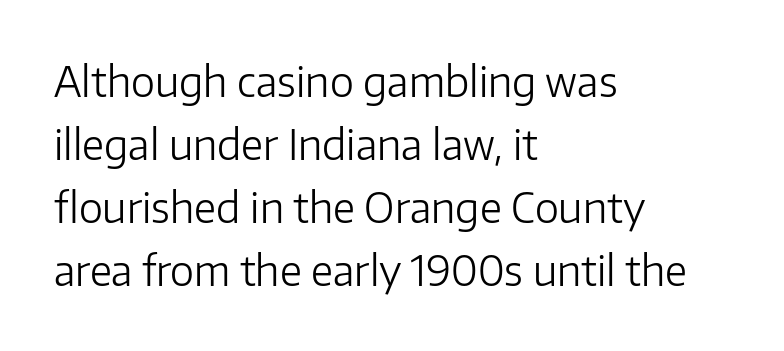
{"serif": "no", "italic": "no", "bold": "no", "weight": "light", "width": "normal", "stroke_contrast": "low", "x_height": "medium", "monospaced": "no", "underline": "no", "align": "left", "line_spacing": "normal", "line_spacing_ratio": 1.54, "letter_spacing": "normal", "letter_spacing_em": 0.0, "glyph_px": 41}
